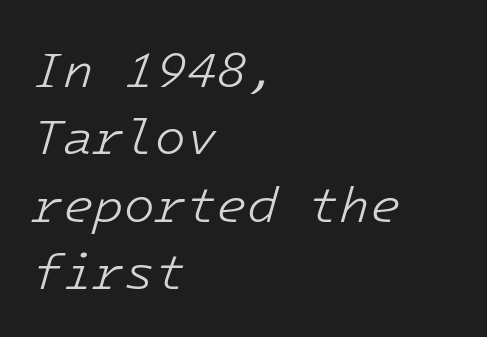
{"italic": "yes", "lean": "right", "slant_degrees": 16, "bold": "no", "weight": "light", "width": "normal", "stroke_contrast": "low", "x_height": "medium", "monospaced": "yes", "underline": "no", "align": "left", "line_spacing": "normal", "line_spacing_ratio": 1.35, "letter_spacing": "normal", "letter_spacing_em": 0.0, "glyph_px": 50}
